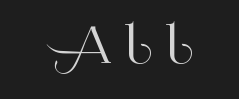
Tracking value appears strongly positive — letters spread wide. Rule under the text: the space is simply empty. The font's upright variant was chosen for this text. Each letter keeps its own natural width here, so spacing adapts to shape. Are there feet on the stems? There are — it's a serif.
